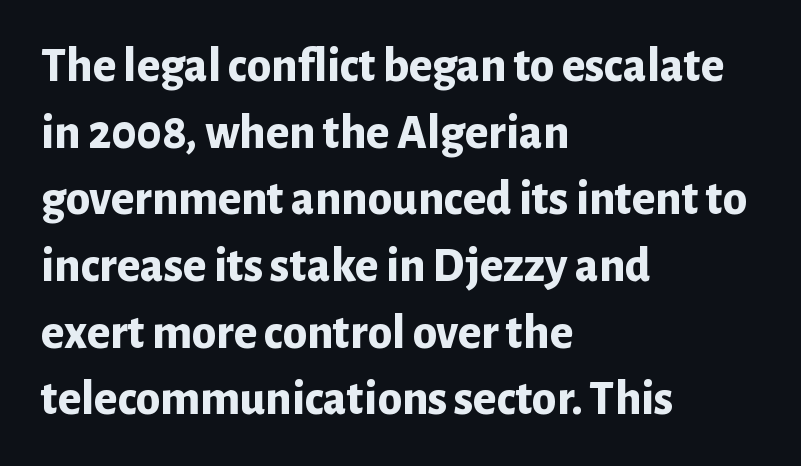
Q: Is the text bold? A: Yes.
Q: Is the text italic (slanted)? A: No, it is upright.
Q: Is the typeface a serif or a sans-serif typeface? A: Sans-serif.
Q: Is the text underlined? A: No.
Q: How is the paragraph aligned? A: Left-aligned.
Q: Is the spacing between letters normal or unusually wide? A: Normal.
Q: Is the spacing between lines tight, normal or loose? A: Normal.
Q: Width (condensed, normal, or wide)? A: Normal.
Q: Stroke contrast? A: Low.
Q: x-height? A: Medium.
Q: Monospaced? A: No.
